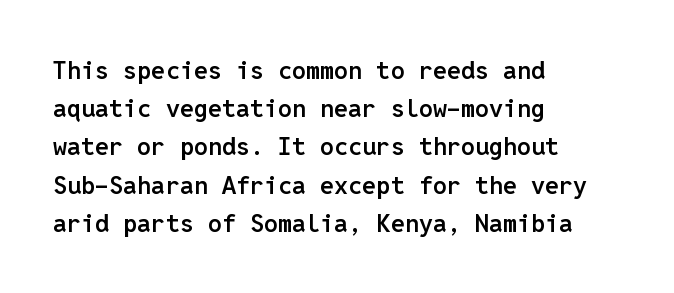
The image shows 25 px text type, upright; set left-aligned, normal line spacing (1.53x), normal letter spacing, not underlined.
